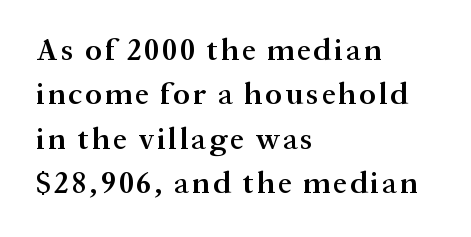
{"serif": "yes", "italic": "no", "bold": "semi", "weight": "semibold", "width": "normal", "stroke_contrast": "medium", "x_height": "medium", "monospaced": "no", "underline": "no", "align": "left", "line_spacing": "normal", "line_spacing_ratio": 1.43, "glyph_px": 31}
